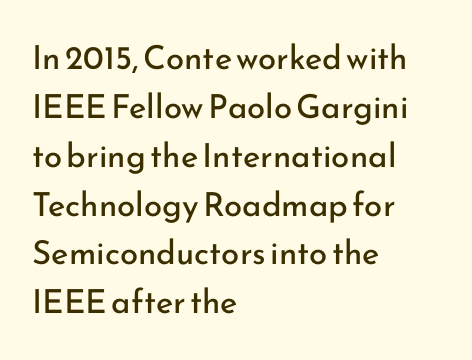
The vertical gap from one line to the next is medium. The tracking reads as untouched default to a designer's eye. Horizontally, the lines are justified to the leading edge only. Nope, not italic — everything's standing straight.
